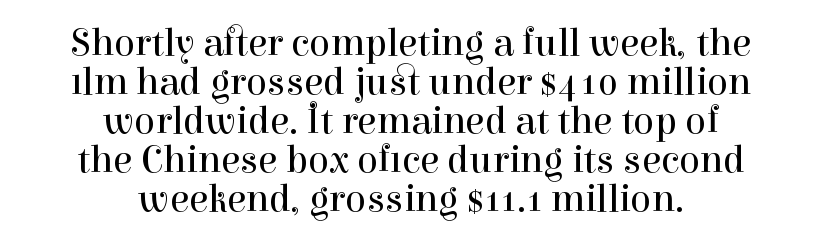
Q: Is the text bold? A: No.
Q: Is the text italic (slanted)? A: No, it is upright.
Q: Is the typeface a serif or a sans-serif typeface? A: Serif.
Q: Is the text underlined? A: No.
Q: How is the paragraph aligned? A: Centered.
Q: Is the spacing between letters normal or unusually wide? A: Normal.
Q: Is the spacing between lines tight, normal or loose? A: Tight.
Q: Width (condensed, normal, or wide)? A: Normal.
Q: Stroke contrast? A: High.
Q: x-height? A: Medium.
Q: Monospaced? A: No.
